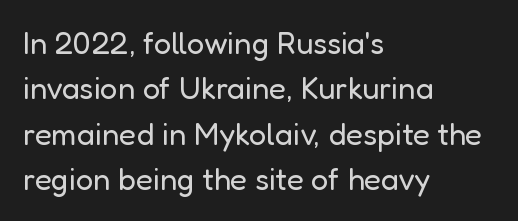
{"serif": "no", "italic": "no", "bold": "no", "weight": "regular", "width": "normal", "stroke_contrast": "low", "x_height": "medium", "monospaced": "no", "underline": "no", "align": "left", "line_spacing": "normal", "line_spacing_ratio": 1.46, "letter_spacing": "normal", "letter_spacing_em": 0.0, "glyph_px": 31}
